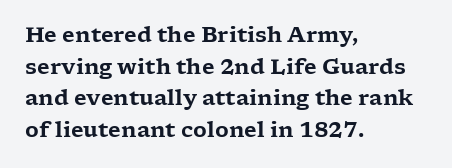
{"italic": "no", "underline": "no", "align": "left", "line_spacing": "normal", "line_spacing_ratio": 1.51, "letter_spacing": "normal", "letter_spacing_em": 0.0, "glyph_px": 21}
